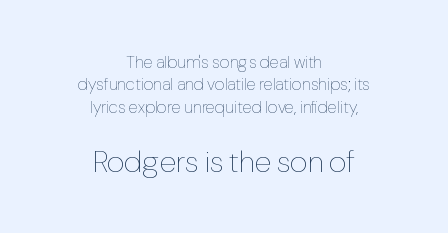
Do the characters align in a grid? No, the font is proportional. The characters are drawn with everyday or finer stroke widths. In CSS terms this would be text-align: center. Every stem runs plumb, perpendicular to the baseline. This layout puts the modest block above and the oversized block below. The lines sit at an ordinary, default distance from one another.
